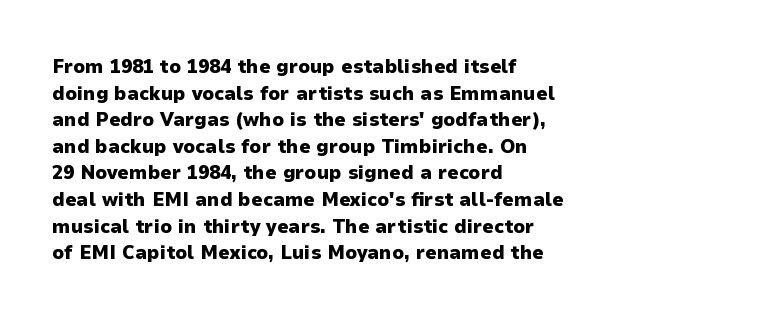
The image shows 20 px bold type, upright; set left-aligned, normal line spacing (1.33x), normal letter spacing, not underlined.
